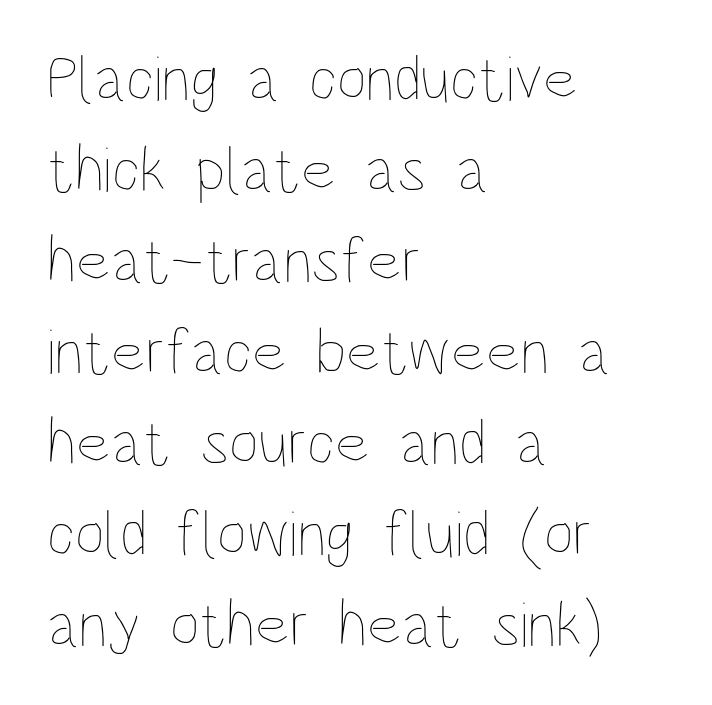
{"italic": "no", "bold": "no", "weight": "thin", "width": "condensed", "stroke_contrast": "low", "x_height": "large", "monospaced": "no", "underline": "no", "align": "left", "line_spacing": "normal", "line_spacing_ratio": 1.4, "letter_spacing": "normal", "letter_spacing_em": 0.0, "glyph_px": 65}
